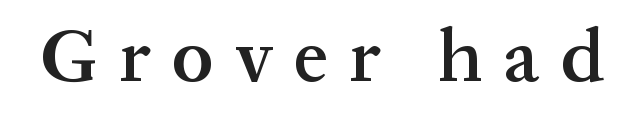
Q: Is the text bold? A: Semi-bold.
Q: Is the text italic (slanted)? A: No, it is upright.
Q: Is the typeface a serif or a sans-serif typeface? A: Serif.
Q: Is the text underlined? A: No.
Q: Is the spacing between letters normal or unusually wide? A: Unusually wide.
Q: Width (condensed, normal, or wide)? A: Normal.
Q: Stroke contrast? A: Medium.
Q: x-height? A: Medium.
Q: Monospaced? A: No.
